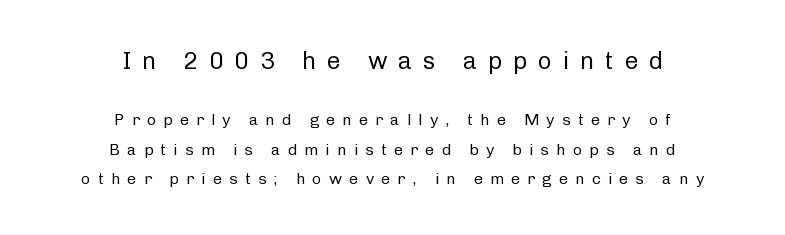
{"italic": "no", "bold": "no", "underline": "no", "align": "center", "line_spacing_ratio": 1.84, "letter_spacing": "wide", "letter_spacing_em": 0.45, "larger_block": "first", "size_ratio": 1.5, "glyph_px": 24}
